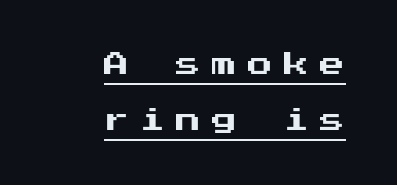
{"italic": "no", "underline": "yes", "align": "right", "line_spacing": "loose", "line_spacing_ratio": 2.24, "letter_spacing": "wide", "letter_spacing_em": 0.44, "glyph_px": 25}
